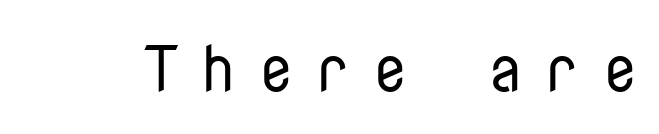
The image shows 65 px regular-weight sans-serif type, upright, monospaced; set unusually wide letter spacing (+0.32 em), not underlined; low stroke contrast and a medium x-height.
